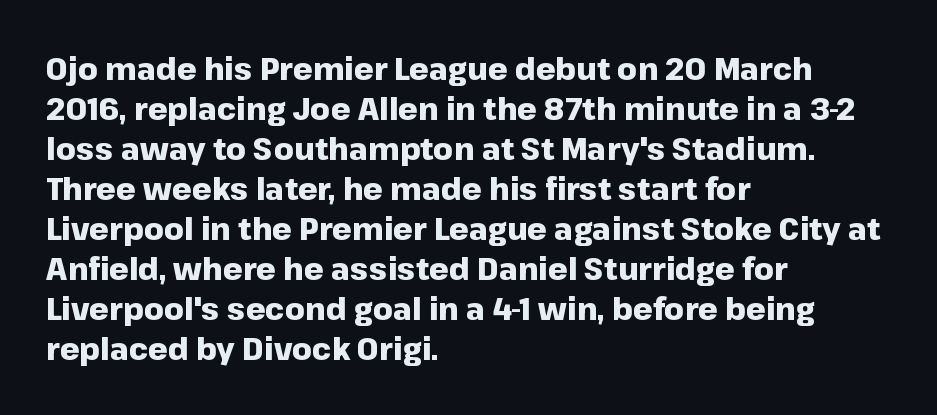
Are there feet on the stems? There aren't — it's a sans. Every row of glyphs begins at an identical x-position on the left. Nobody touched the tracking dial on this one. The letters are bold, with thick, heavy strokes.
